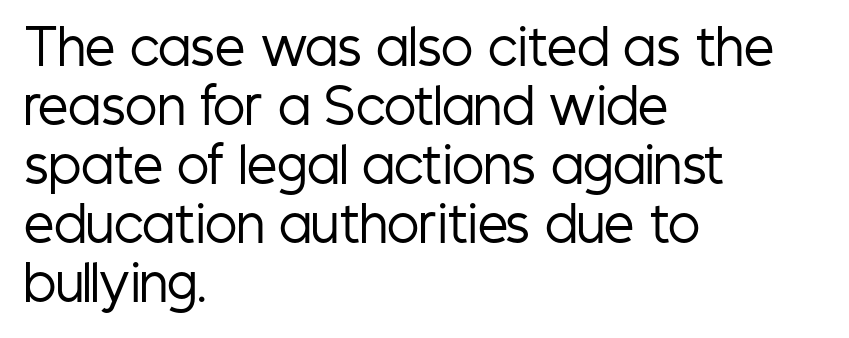
{"serif": "no", "italic": "no", "bold": "no", "weight": "regular", "width": "condensed", "stroke_contrast": "low", "x_height": "medium", "monospaced": "no", "underline": "no", "align": "left", "line_spacing_ratio": 1.23, "letter_spacing": "normal", "letter_spacing_em": 0.0, "glyph_px": 48}
